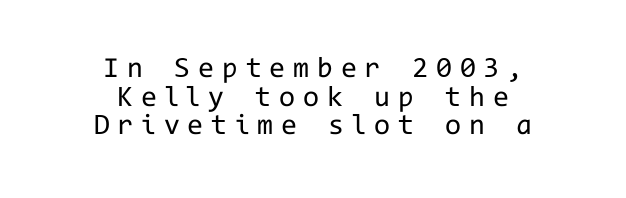
Check where the strokes stop: nothing finishes them off — pure sans. Between one letter and the next there's a generous, obvious gap. The cut favours lightness, reaching ordinary text weight at its darkest. Layout note: lines centered.
